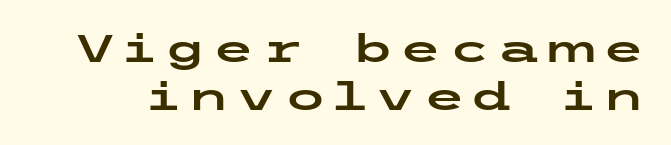
The image shows 39 px wide sans-serif type, upright; set line spacing 1.23x, not underlined; low stroke contrast and a medium x-height.
